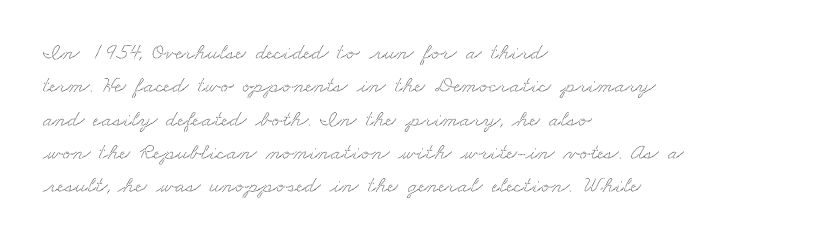
The image shows 23 px text type; set left-aligned, normal line spacing (1.45x), normal letter spacing, not underlined.
